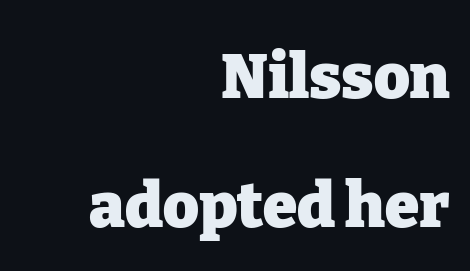
Q: Is the text bold? A: Yes.
Q: Is the text italic (slanted)? A: No, it is upright.
Q: Is the typeface a serif or a sans-serif typeface? A: Serif.
Q: Is the text underlined? A: No.
Q: How is the paragraph aligned? A: Right-aligned.
Q: Is the spacing between letters normal or unusually wide? A: Normal.
Q: Is the spacing between lines tight, normal or loose? A: Loose.
Q: Width (condensed, normal, or wide)? A: Normal.
Q: Stroke contrast? A: Low.
Q: x-height? A: Medium.
Q: Monospaced? A: No.
